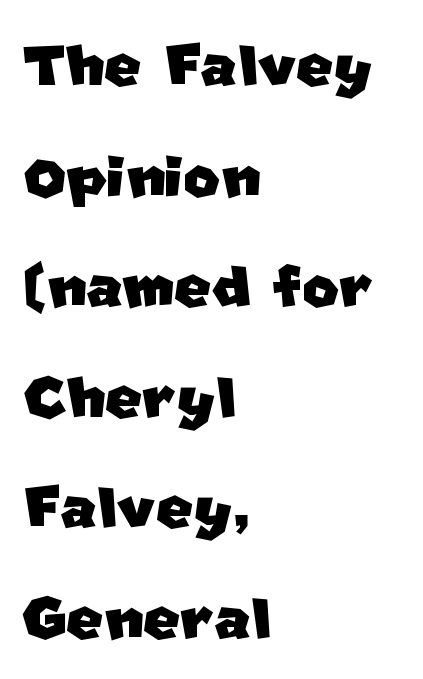
Q: Is the typeface a serif or a sans-serif typeface? A: Sans-serif.
Q: Is the text underlined? A: No.
Q: How is the paragraph aligned? A: Left-aligned.
Q: Is the spacing between letters normal or unusually wide? A: Normal.
Q: Is the spacing between lines tight, normal or loose? A: Normal.
Q: Width (condensed, normal, or wide)? A: Normal.
Q: Stroke contrast? A: Low.
Q: x-height? A: Large.
Q: Monospaced? A: No.
